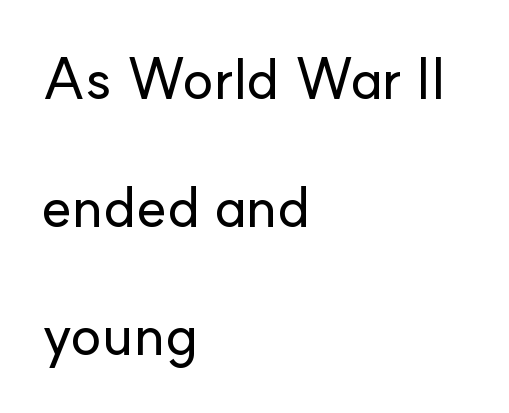
The image shows 58 px sans-serif type, upright; set left-aligned, loose line spacing (2.21x), normal letter spacing, not underlined; low stroke contrast and a small x-height.
